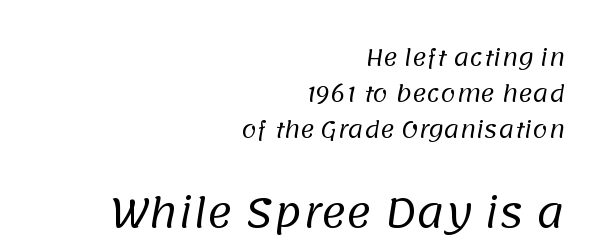
The image shows 39 px regular-weight sans-serif type; set right-aligned, normal line spacing (1.63x), normal letter spacing, not underlined; the second (bottom) block is 1.77x larger; low stroke contrast and a large x-height.
